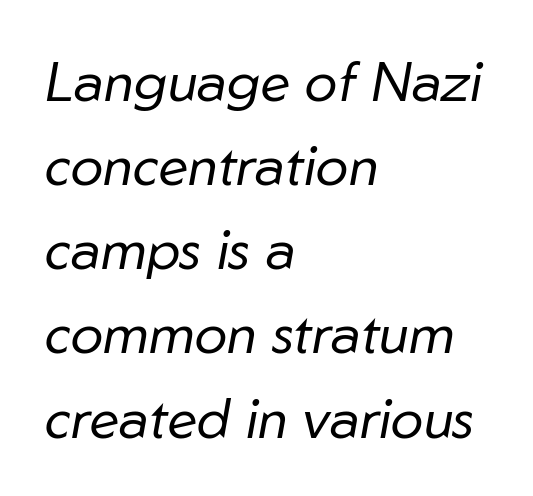
The image shows 55 px regular-weight type, italic (leaning right); set left-aligned, normal line spacing (1.53x), normal letter spacing, not underlined; low stroke contrast and a medium x-height.
